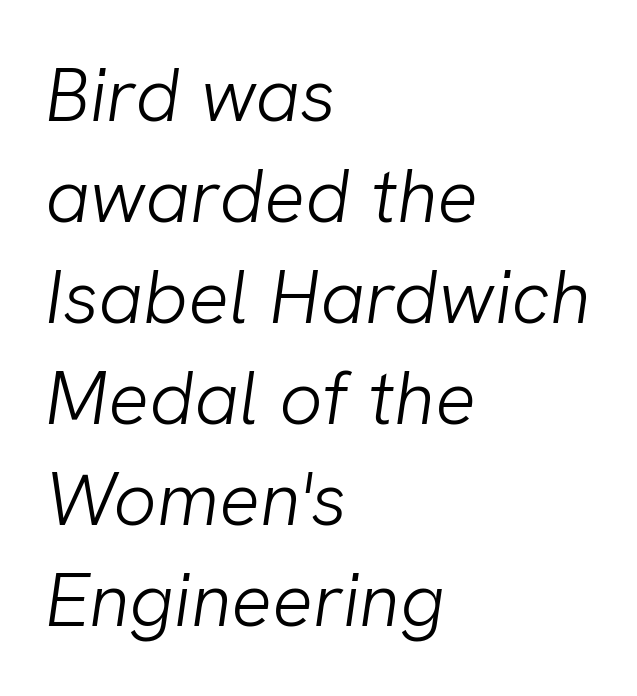
{"serif": "no", "bold": "no", "weight": "light", "width": "normal", "stroke_contrast": "low", "x_height": "medium", "monospaced": "no", "underline": "no", "align": "left", "line_spacing": "normal", "line_spacing_ratio": 1.33, "letter_spacing": "normal", "letter_spacing_em": 0.0, "glyph_px": 76}
